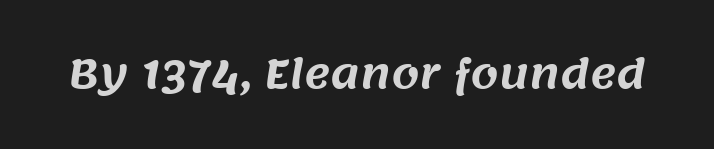
{"serif": "no", "width": "normal", "stroke_contrast": "medium", "x_height": "large", "monospaced": "no", "underline": "no", "letter_spacing": "normal", "letter_spacing_em": 0.0, "glyph_px": 40}
